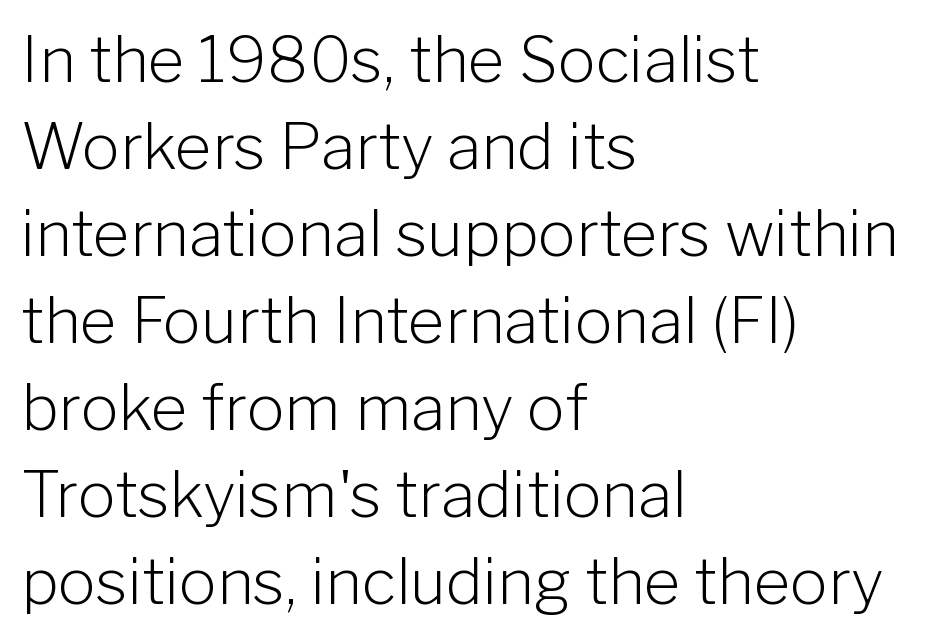
{"serif": "no", "italic": "no", "bold": "no", "weight": "light", "width": "normal", "stroke_contrast": "low", "x_height": "medium", "monospaced": "no", "underline": "no", "align": "left", "line_spacing": "normal", "line_spacing_ratio": 1.38, "letter_spacing": "normal", "letter_spacing_em": 0.0, "glyph_px": 63}
